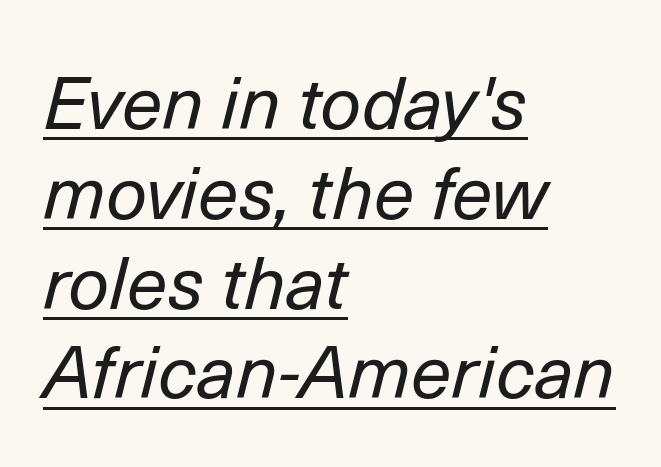
Q: Is the text bold? A: No.
Q: Is the text italic (slanted)? A: Yes, it leans right by about 14 degrees.
Q: Is the text underlined? A: Yes.
Q: How is the paragraph aligned? A: Left-aligned.
Q: Is the spacing between letters normal or unusually wide? A: Normal.
Q: Width (condensed, normal, or wide)? A: Normal.
Q: Stroke contrast? A: Low.
Q: x-height? A: Medium.
Q: Monospaced? A: No.
